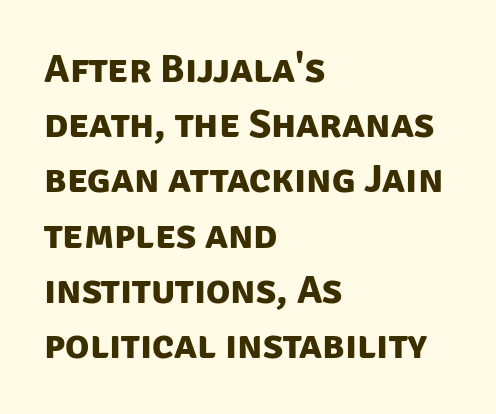
The image shows 40 px bold sans-serif type; set left-aligned, normal line spacing (1.38x), normal letter spacing, not underlined; low stroke contrast and a large x-height.
